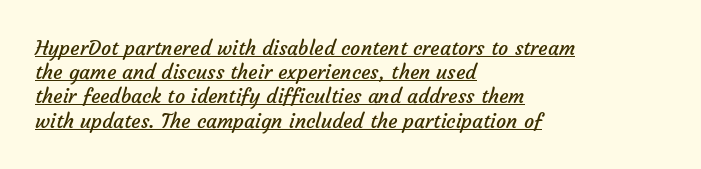
{"bold": "no", "underline": "yes", "align": "left", "line_spacing_ratio": 1.21, "letter_spacing": "normal", "letter_spacing_em": 0.0, "glyph_px": 20}
